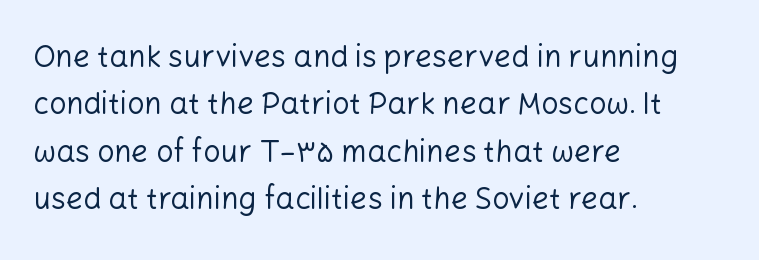
The image shows 30 px regular-weight sans-serif type, upright; set left-aligned, normal line spacing (1.58x), normal letter spacing, not underlined; low stroke contrast and a medium x-height.
